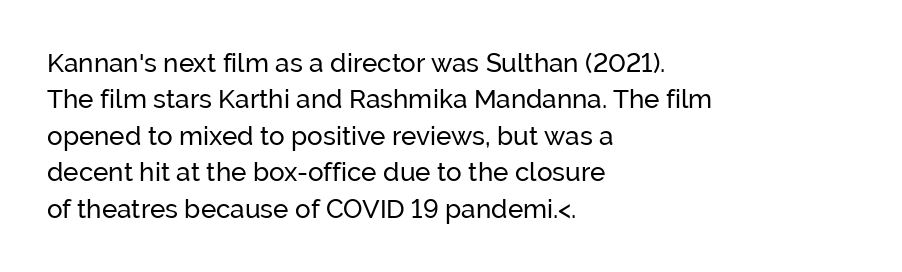
Short and long lines alike share a common starting point at left. The typeface has the unassuming heft of standard copy or less. Is the letter spacing exaggerated? No — it looks like the ordinary default. Has an underline been added? It has not. Posture: vertical.
